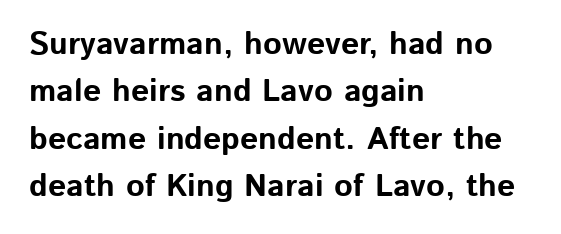
The passage shown is emphatically bold. Spacing between characters is what you'd get straight out of the box. Honestly, the row spacing looks completely unremarkable. No italicization has been applied; the sample stays upright.
